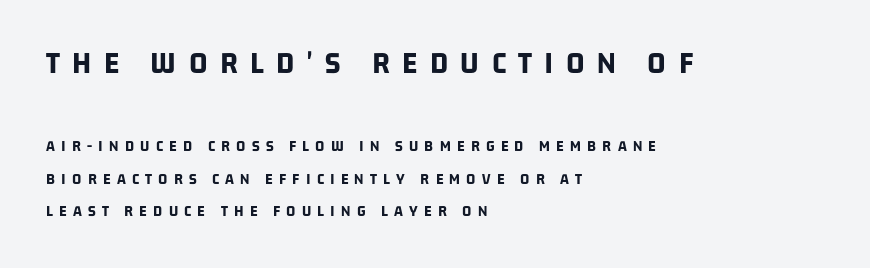
Q: Is the text bold? A: Yes.
Q: Is the typeface a serif or a sans-serif typeface? A: Sans-serif.
Q: Is the text underlined? A: No.
Q: How is the paragraph aligned? A: Left-aligned.
Q: Is the spacing between letters normal or unusually wide? A: Unusually wide.
Q: Is the spacing between lines tight, normal or loose? A: Loose.
Q: Which block of text is set in a larger size, the first (top) or the second (bottom)? A: The first (top) one.
Q: Width (condensed, normal, or wide)? A: Condensed.
Q: Stroke contrast? A: Low.
Q: x-height? A: Large.
Q: Monospaced? A: No.
